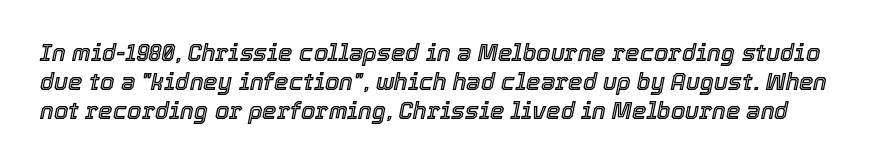
Letter spacing: default. Successive baselines arrive at the customary interval. Emphasis-style slanted type is in use. The words here are not underlined.
